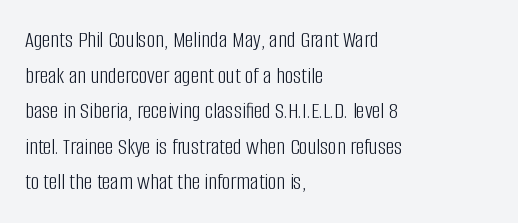
The image shows 24 px text type, upright; set left-aligned, normal line spacing (1.48x), normal letter spacing, not underlined.
